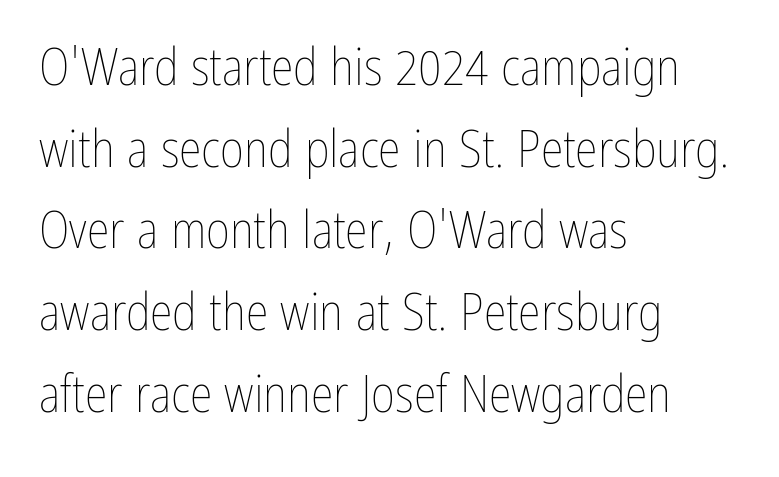
Q: Is the text bold? A: No.
Q: Is the text italic (slanted)? A: No, it is upright.
Q: Is the text underlined? A: No.
Q: How is the paragraph aligned? A: Left-aligned.
Q: Is the spacing between letters normal or unusually wide? A: Normal.
Q: Is the spacing between lines tight, normal or loose? A: Normal.
Q: Width (condensed, normal, or wide)? A: Condensed.
Q: Stroke contrast? A: Low.
Q: x-height? A: Medium.
Q: Monospaced? A: No.
